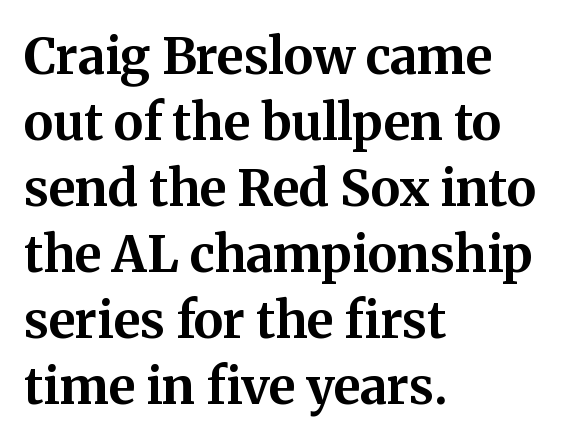
Q: Is the text bold? A: Yes.
Q: Is the text italic (slanted)? A: No, it is upright.
Q: Is the typeface a serif or a sans-serif typeface? A: Serif.
Q: Is the text underlined? A: No.
Q: How is the paragraph aligned? A: Left-aligned.
Q: Is the spacing between letters normal or unusually wide? A: Normal.
Q: Is the spacing between lines tight, normal or loose? A: Normal.
Q: Width (condensed, normal, or wide)? A: Normal.
Q: Stroke contrast? A: Medium.
Q: x-height? A: Medium.
Q: Monospaced? A: No.
